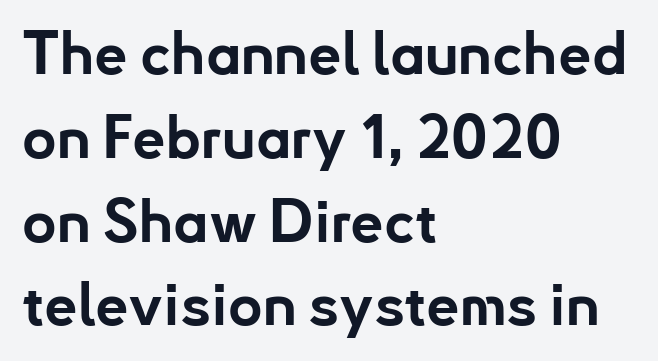
This rendering features lettering with no underline. Every letter is thick-stroked: bold, no question. Each letter keeps its own natural width here, so spacing adapts to shape. The paragraph shown leans on its left margin. The lines sit at an ordinary, default distance from one another.
